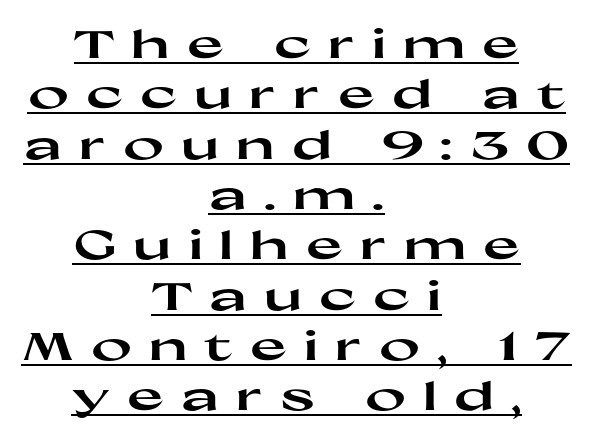
The image shows 39 px heavy, wide sans-serif type, upright; set centered, normal line spacing (1.29x), unusually wide letter spacing (+0.44 em), underlined; high stroke contrast and a medium x-height.
